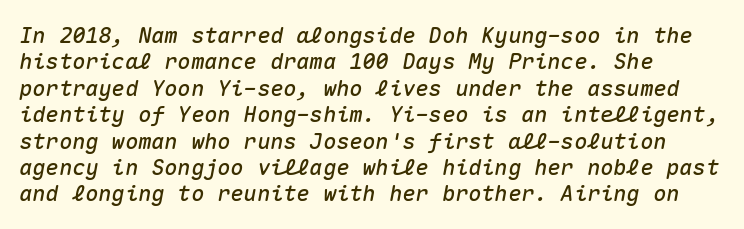
The image shows 22 px text type, italic (leaning right); set line spacing 1.2x, normal letter spacing, not underlined.
